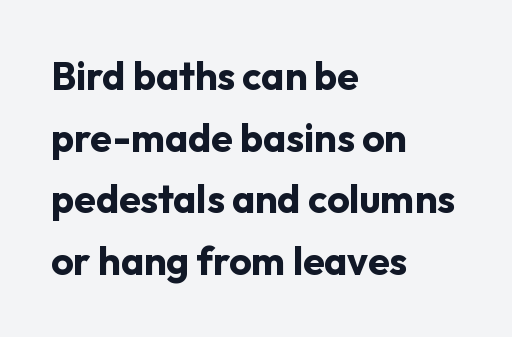
{"serif": "no", "italic": "no", "bold": "yes", "weight": "bold", "width": "normal", "stroke_contrast": "low", "x_height": "medium", "monospaced": "no", "underline": "no", "align": "left", "line_spacing": "normal", "line_spacing_ratio": 1.58, "letter_spacing": "normal", "letter_spacing_em": 0.0, "glyph_px": 39}
